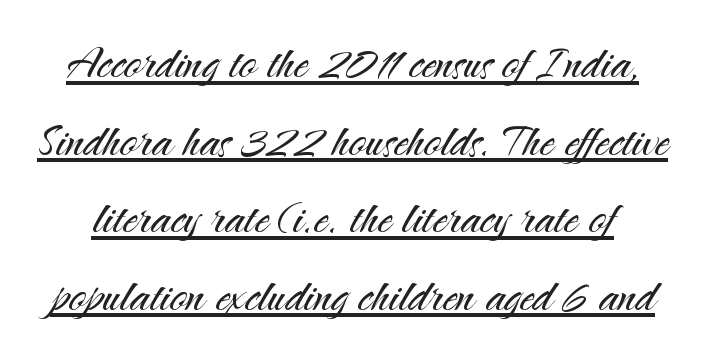
The face used here is a sans, in the tradition of grotesques and geometrics. Looks like regular typesetting: each glyph gets only the width it needs. The cut favours lightness, reaching ordinary text weight at its darkest. You can see a thin bar hugging the bottom of the glyphs. Nobody touched the tracking dial on this one.
